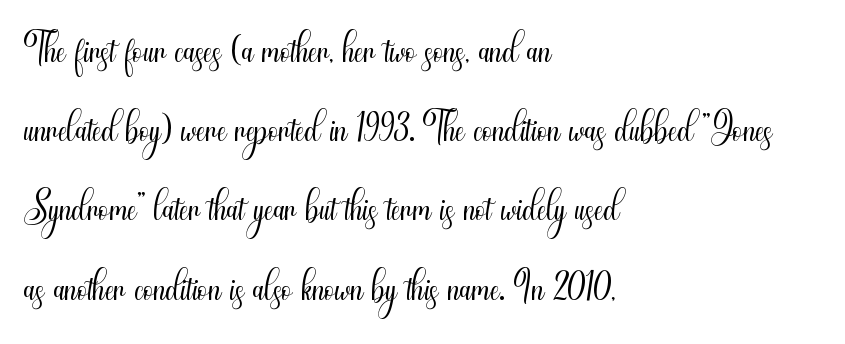
Q: Is the text bold? A: No.
Q: Is the text italic (slanted)? A: Yes.
Q: Is the typeface a serif or a sans-serif typeface? A: Sans-serif.
Q: Is the text underlined? A: No.
Q: How is the paragraph aligned? A: Left-aligned.
Q: Is the spacing between letters normal or unusually wide? A: Normal.
Q: Is the spacing between lines tight, normal or loose? A: Normal.
Q: Width (condensed, normal, or wide)? A: Condensed.
Q: Stroke contrast? A: Medium.
Q: x-height? A: Small.
Q: Monospaced? A: No.
